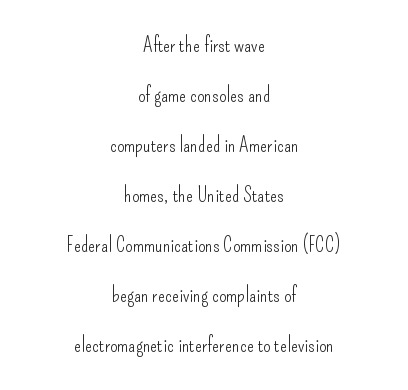
The image shows 21 px text type, upright; set centered, loose line spacing (2.38x), normal letter spacing, not underlined.
